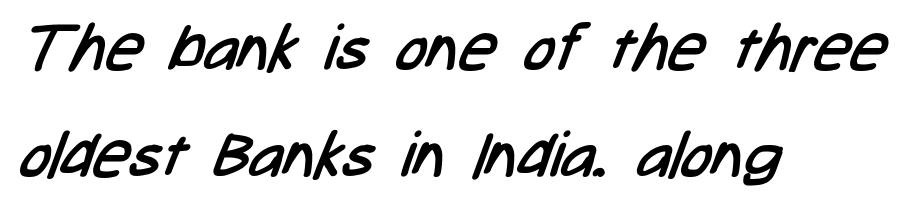
Each letter's strokes conclude bluntly, with no projecting serifs. These glyphs show unthickened strokes, regular width or finer. Compared with a centered layout, this one pins lines to the left instead. Note the varied advance widths — an 'i' is clearly narrower than an 'm'. Words float on clear page, feet unadorned. The gaps between neighbouring characters are ordinary and unremarkable.
